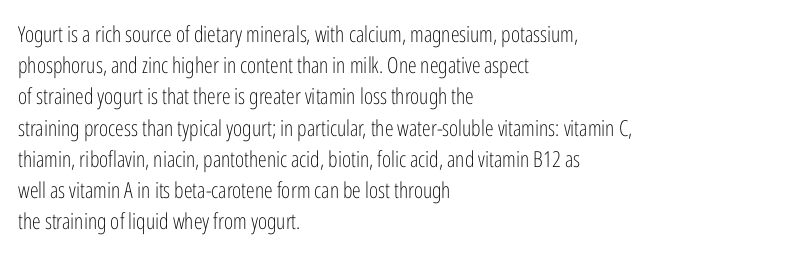
The image shows 22 px text type, upright; set left-aligned, normal line spacing (1.42x), normal letter spacing, not underlined.
